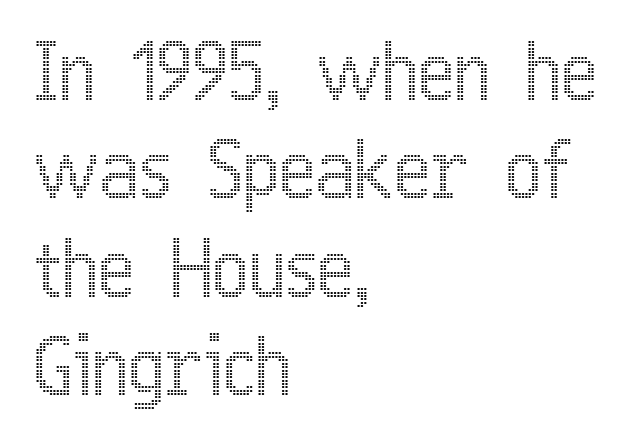
{"italic": "no", "width": "condensed", "x_height": "medium", "monospaced": "no", "underline": "no", "align": "left", "line_spacing": "normal", "line_spacing_ratio": 1.26, "letter_spacing": "normal", "letter_spacing_em": 0.0, "glyph_px": 78}
